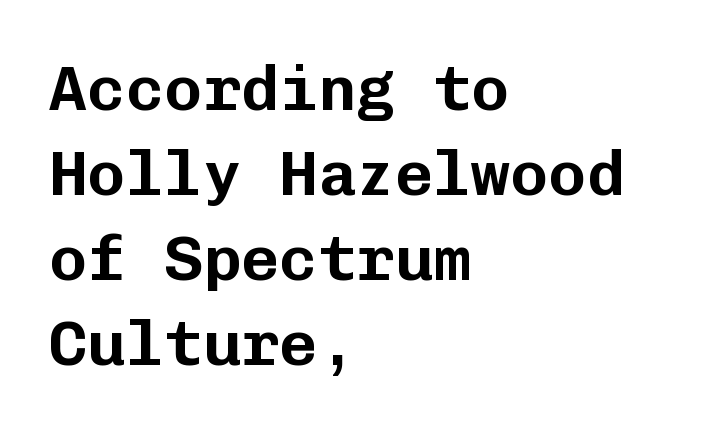
{"serif": "no", "italic": "no", "width": "normal", "stroke_contrast": "low", "x_height": "medium", "monospaced": "yes", "underline": "no", "align": "left", "line_spacing": "normal", "line_spacing_ratio": 1.33, "letter_spacing": "normal", "letter_spacing_em": 0.0, "glyph_px": 64}
